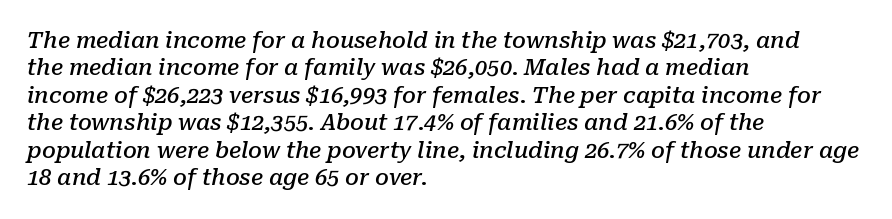
The image shows 22 px text type, italic (leaning right); set left-aligned, normal line spacing (1.25x), normal letter spacing, not underlined.
